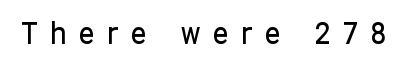
{"serif": "no", "italic": "no", "width": "condensed", "stroke_contrast": "low", "x_height": "medium", "monospaced": "no", "underline": "no", "letter_spacing": "wide", "letter_spacing_em": 0.4, "glyph_px": 31}
